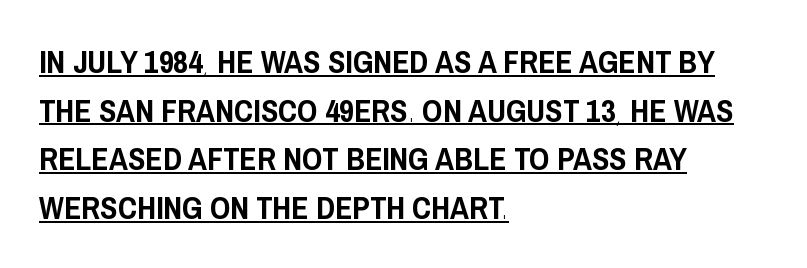
{"serif": "no", "italic": "no", "width": "condensed", "stroke_contrast": "low", "x_height": "large", "monospaced": "no", "underline": "yes", "align": "left", "line_spacing": "normal", "line_spacing_ratio": 1.52, "letter_spacing": "normal", "letter_spacing_em": 0.0, "glyph_px": 32}
